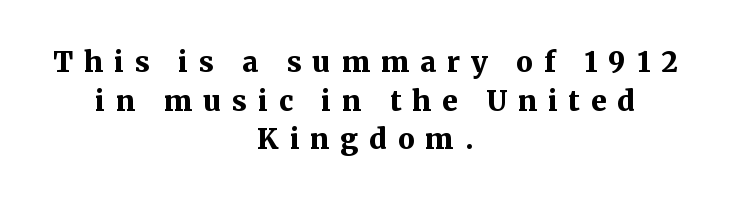
The foot of each line stays bare and open. This is the regular roman posture of the typeface. Look at the tracking — it's clearly loosened, letters drifting apart. Horizontal alignment here is central, giving a formal, balanced look.
